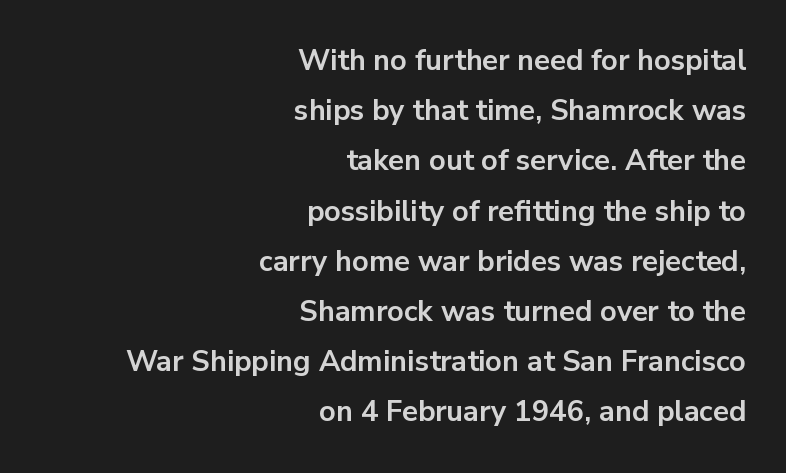
No extra tracking has been applied to these lines. The face used here is proportionally spaced, like ordinary book or web type. No word sits above an underline. You can tell from the bare stems that sans-serif type was used. Quick note: not italic, upright.
